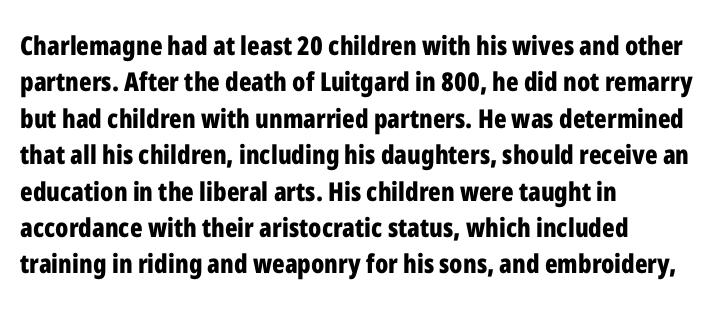
Q: Is the text bold? A: Yes.
Q: Is the text italic (slanted)? A: No, it is upright.
Q: Is the text underlined? A: No.
Q: How is the paragraph aligned? A: Left-aligned.
Q: Is the spacing between letters normal or unusually wide? A: Normal.
Q: Is the spacing between lines tight, normal or loose? A: Normal.
